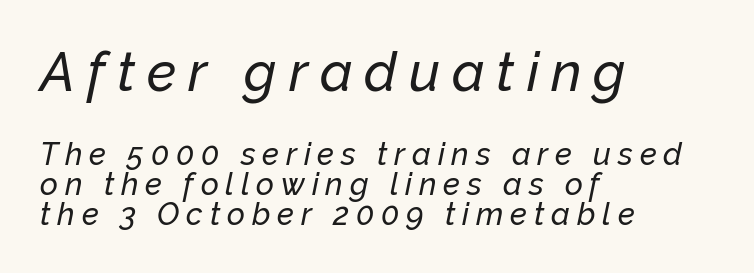
The space directly below the letters is spotless. Notice how the stems are inclined rather than vertical — that's the hallmark of italics. The letters advance in unequal steps, a hallmark of proportional type. One glance says dense: line gaps are narrower than usual. The line texture is sparse and dotted thanks to wide tracking. Which chunk is bigger? The first one — the top block dwarfs the bottom.
